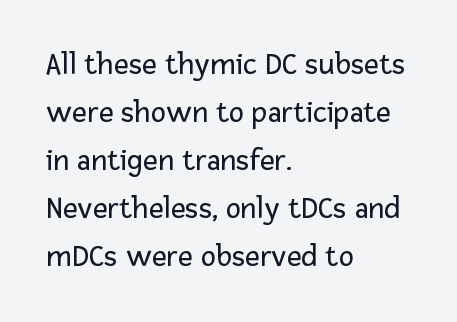
Each letter keeps its own natural width here, so spacing adapts to shape. Italic? Not at all — the glyphs are vertical. Regular leading. No extra ink here — the face is not bold. The compositor pushed each line to the left boundary.
